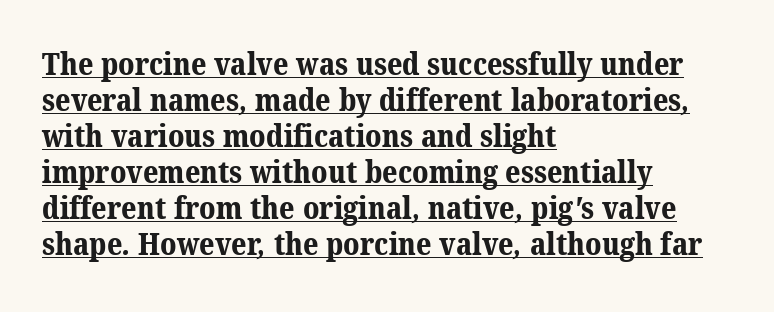
The image shows 30 px bold serif type; set left-aligned, line spacing 1.2x, normal letter spacing, underlined; medium stroke contrast and a medium x-height.
